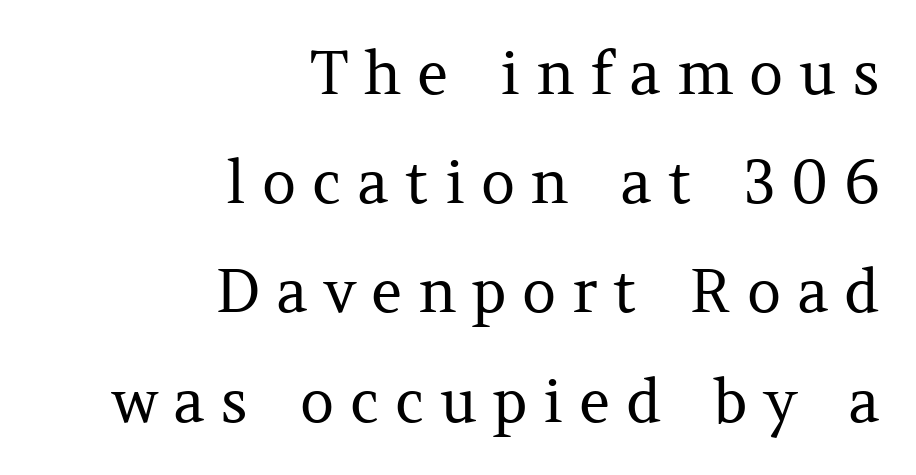
{"serif": "yes", "italic": "no", "bold": "no", "weight": "regular", "width": "normal", "stroke_contrast": "medium", "x_height": "medium", "monospaced": "no", "underline": "no", "align": "right", "line_spacing_ratio": 1.82, "letter_spacing": "wide", "letter_spacing_em": 0.26, "glyph_px": 60}
